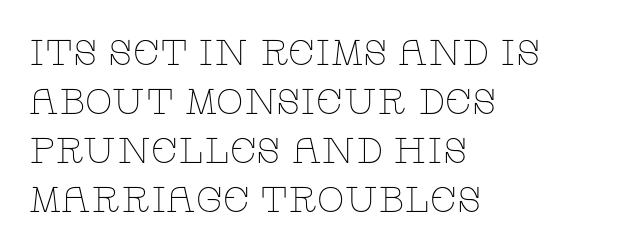
The image shows 36 px thin, wide serif type, upright; set left-aligned, normal line spacing (1.36x), normal letter spacing, not underlined; low stroke contrast and a large x-height.
